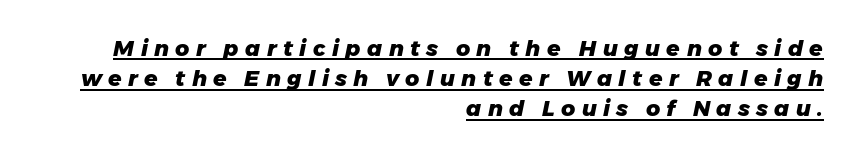
Weight: bold. The face used here is rendered with a markedly widened letterfit. The passage is arranged like a letterhead date or caption credit — flush right. The space between consecutive lines is moderate.
